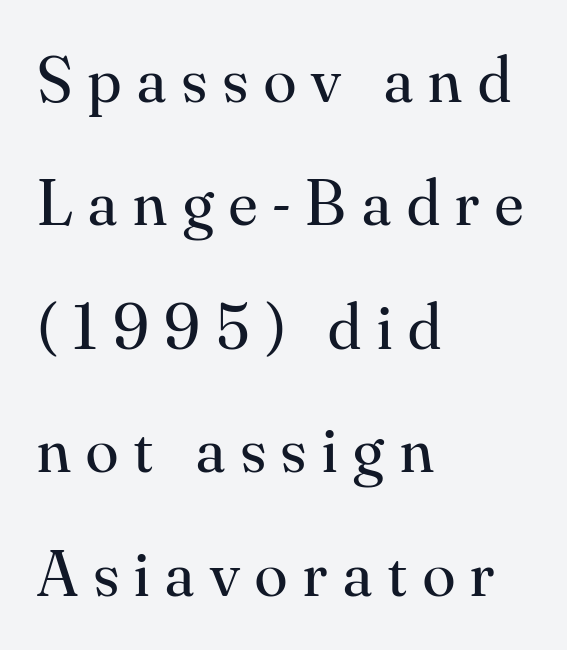
{"serif": "yes", "italic": "no", "bold": "no", "weight": "regular", "width": "normal", "stroke_contrast": "medium", "x_height": "small", "monospaced": "no", "underline": "no", "align": "left", "line_spacing_ratio": 1.87, "letter_spacing": "wide", "letter_spacing_em": 0.24, "glyph_px": 66}
